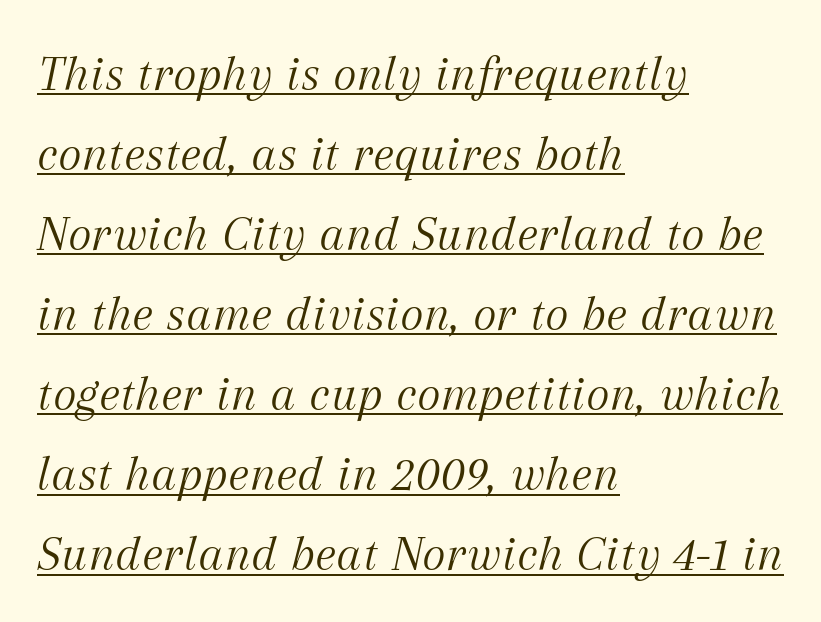
When letters slant like this, we call the style italic. Decoration check: the copy is underlined. A quiet, ordinary-to-light weight characterises the typeface. Are there feet on the stems? There are — it's a serif.
